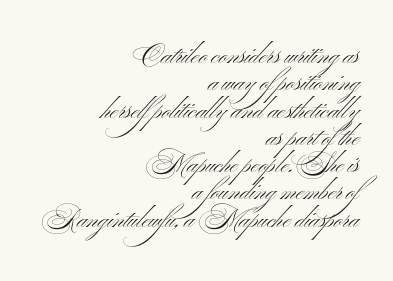
The image shows 26 px text type; set right-aligned, tight line spacing (1.05x), normal letter spacing, not underlined.
